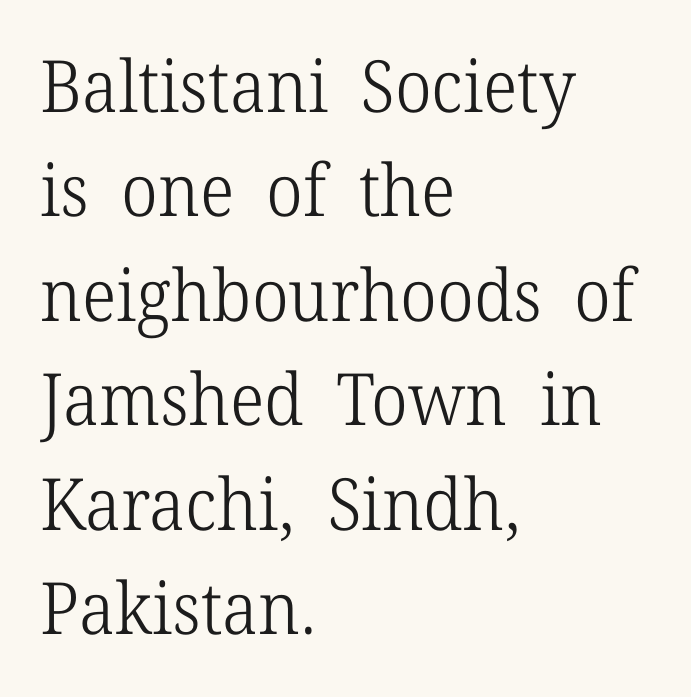
Honestly, the row spacing looks completely unremarkable. Small tapered or slab feet sit at the stroke ends, so this counts as serif. Any mark beneath the type? The region is blank. Notice how the stems are strictly vertical — no italics here.
